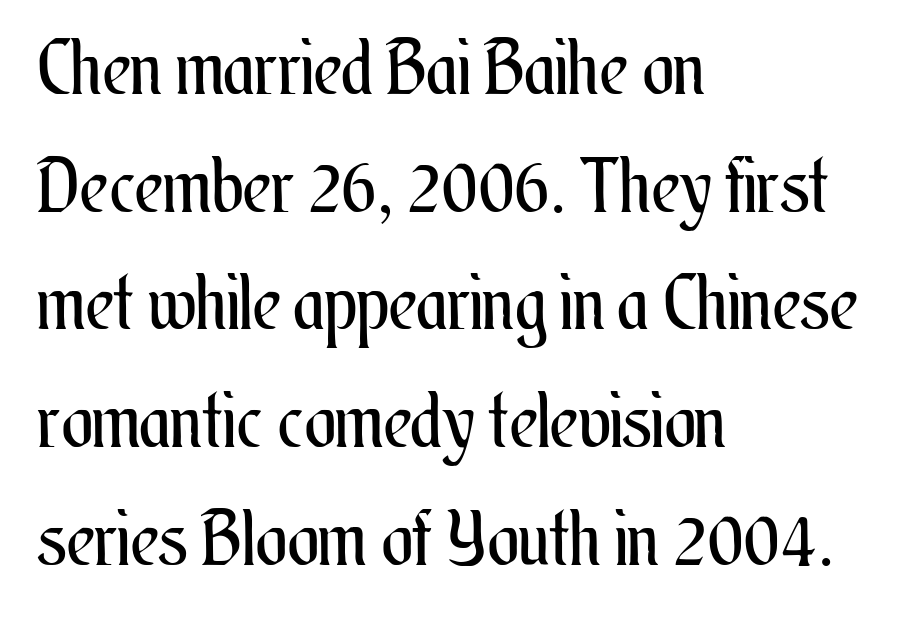
The image shows 75 px regular-weight, condensed type, upright; set left-aligned, normal line spacing (1.57x), normal letter spacing, not underlined; medium stroke contrast and a small x-height.
